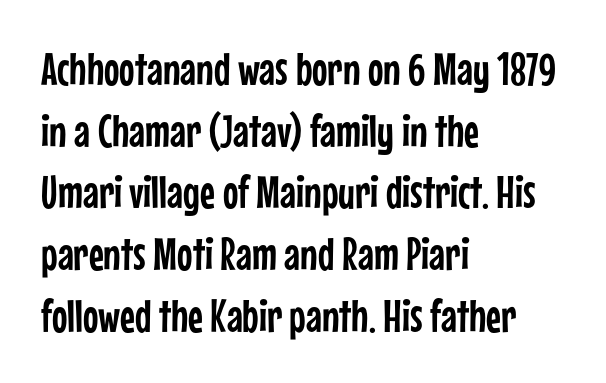
The image shows 46 px condensed sans-serif type, upright; set left-aligned, normal line spacing (1.34x), normal letter spacing, not underlined; low stroke contrast and a medium x-height.
